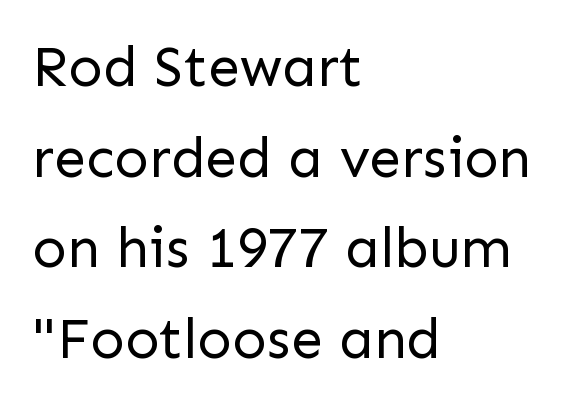
Q: Is the text bold? A: No.
Q: Is the text italic (slanted)? A: No, it is upright.
Q: Is the typeface a serif or a sans-serif typeface? A: Sans-serif.
Q: Is the text underlined? A: No.
Q: How is the paragraph aligned? A: Left-aligned.
Q: Is the spacing between letters normal or unusually wide? A: Normal.
Q: Is the spacing between lines tight, normal or loose? A: Normal.
Q: Width (condensed, normal, or wide)? A: Normal.
Q: Stroke contrast? A: Low.
Q: x-height? A: Medium.
Q: Monospaced? A: No.
